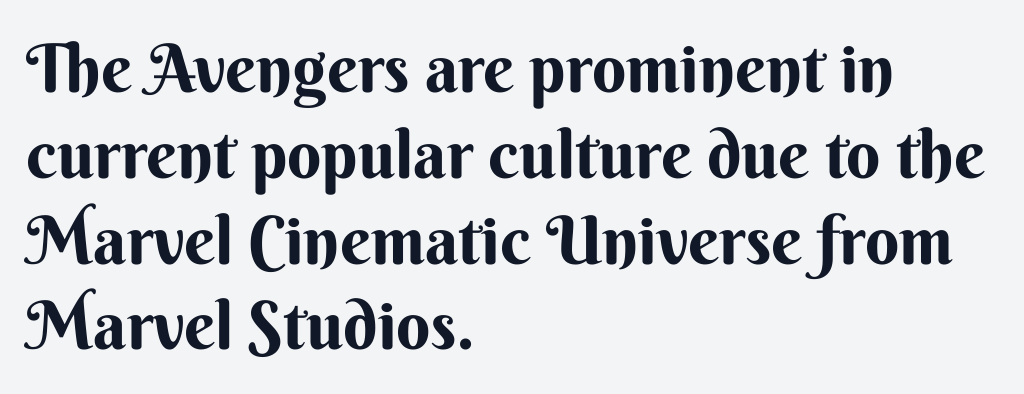
The image shows 67 px bold sans-serif type, upright; set left-aligned, normal line spacing (1.28x), normal letter spacing, not underlined; medium stroke contrast and a small x-height.
